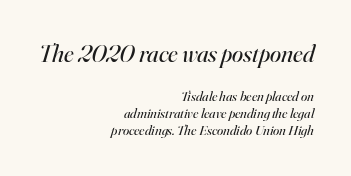
The image shows 25 px text type, italic (leaning right); set right-aligned, line spacing 1.2x, normal letter spacing, not underlined; the first (top) block is 1.79x larger.
